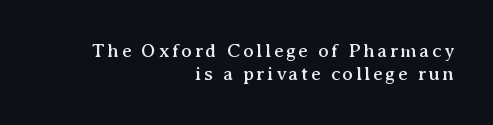
{"italic": "no", "underline": "no", "align": "right", "line_spacing_ratio": 1.17, "glyph_px": 20}
